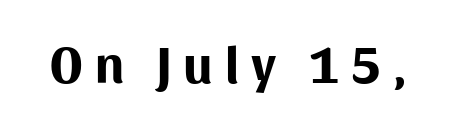
The strip under each line holds only bare page. Type style note: lacks serifs. Posture: vertical. Short note: letters widely spaced.
